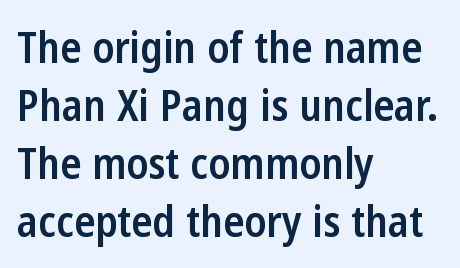
The image shows 43 px semibold, condensed sans-serif type, upright; set left-aligned, normal line spacing (1.35x), normal letter spacing, not underlined; low stroke contrast and a medium x-height.
